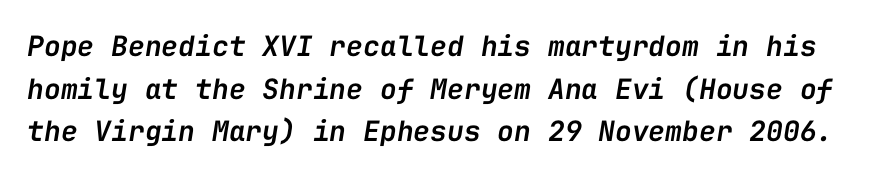
{"italic": "yes", "lean": "right", "slant_degrees": 9, "bold": "semi", "weight": "semibold", "width": "normal", "stroke_contrast": "low", "x_height": "medium", "monospaced": "yes", "underline": "no", "line_spacing": "normal", "line_spacing_ratio": 1.52, "letter_spacing": "normal", "letter_spacing_em": 0.0, "glyph_px": 28}
